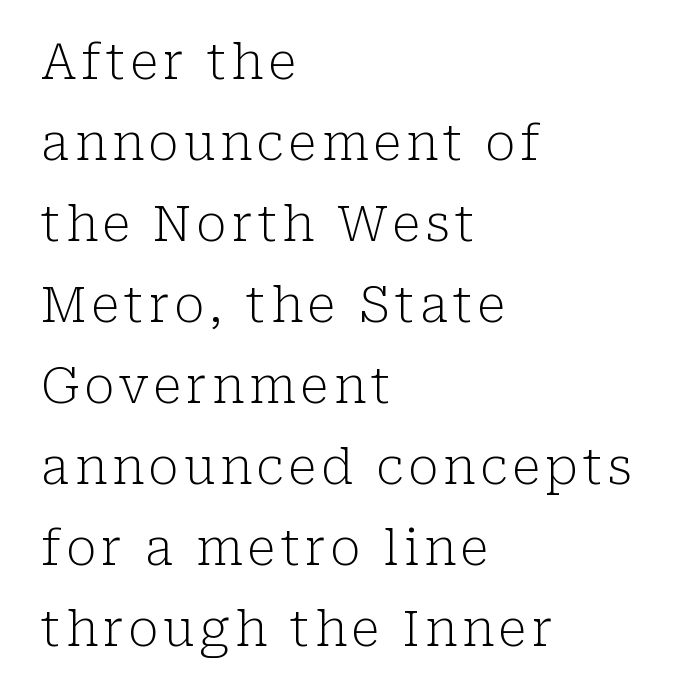
{"serif": "yes", "italic": "no", "bold": "no", "weight": "light", "width": "normal", "stroke_contrast": "low", "x_height": "medium", "monospaced": "no", "underline": "no", "align": "left", "line_spacing": "normal", "line_spacing_ratio": 1.62, "glyph_px": 50}
